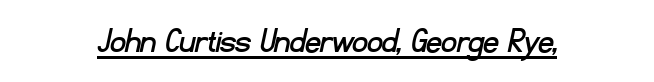
Q: Is the typeface a serif or a sans-serif typeface? A: Sans-serif.
Q: Is the text underlined? A: Yes.
Q: Is the spacing between letters normal or unusually wide? A: Normal.
Q: Width (condensed, normal, or wide)? A: Normal.
Q: Stroke contrast? A: Low.
Q: x-height? A: Small.
Q: Monospaced? A: No.
